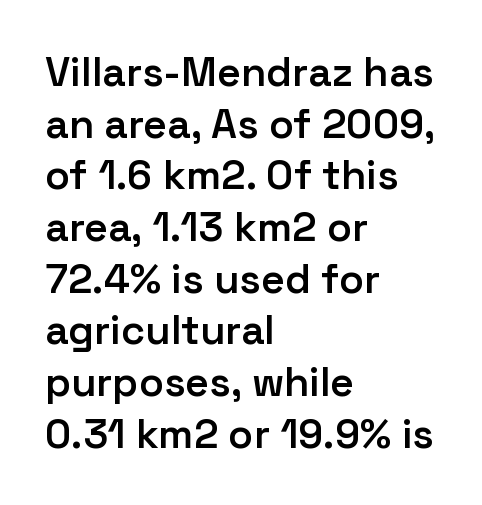
{"serif": "no", "italic": "no", "bold": "semi", "weight": "semibold", "width": "normal", "stroke_contrast": "low", "x_height": "medium", "monospaced": "no", "underline": "no", "align": "left", "line_spacing": "normal", "line_spacing_ratio": 1.26, "letter_spacing": "normal", "letter_spacing_em": 0.0, "glyph_px": 41}
